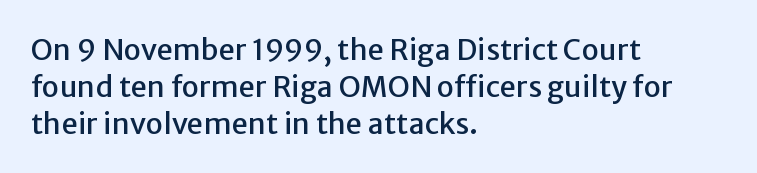
The image shows 29 px sans-serif type, upright; set left-aligned, normal line spacing (1.27x), normal letter spacing, not underlined; low stroke contrast and a medium x-height.
